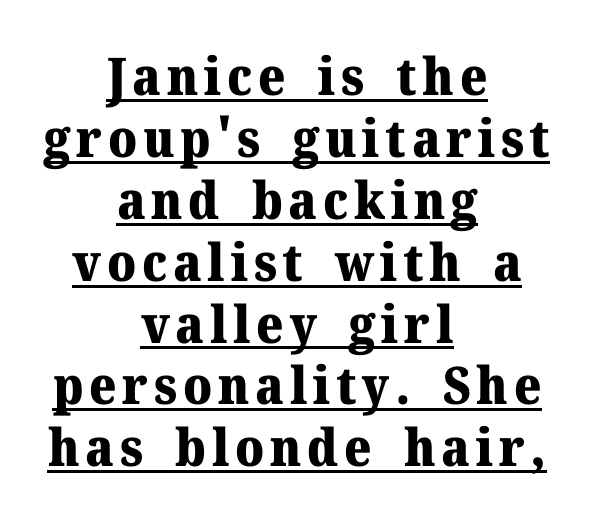
The image shows 52 px heavy serif type, upright; set centered, line spacing 1.19x, underlined; medium stroke contrast and a medium x-height.
